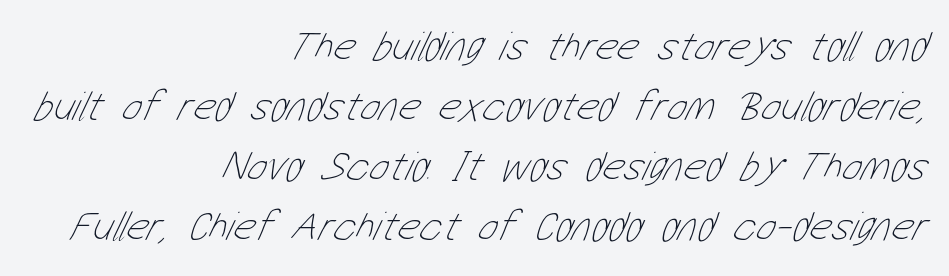
{"bold": "no", "weight": "thin", "width": "condensed", "stroke_contrast": "low", "x_height": "medium", "monospaced": "no", "underline": "no", "align": "right", "line_spacing": "normal", "line_spacing_ratio": 1.43, "letter_spacing": "normal", "letter_spacing_em": 0.0, "glyph_px": 42}
